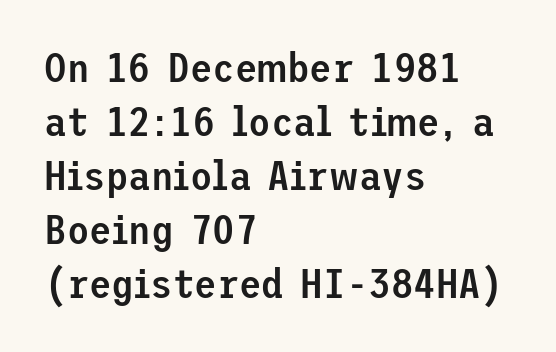
A student would call this left alignment; a typographer would say flush left, rag right. This sample uses an upright cut, with every glyph sitting square on the baseline. Look at the tracking — it's just the regular setting, nothing added. The string is rendered with underlining switched off. The sample has been set in demibold, a notch under bold. Regular leading.
